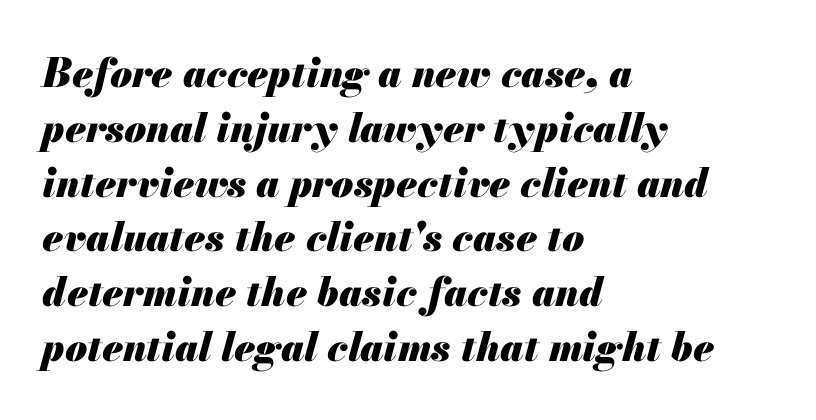
Q: Is the text bold? A: Yes.
Q: Is the text italic (slanted)? A: Yes, it leans right by about 13 degrees.
Q: Is the text underlined? A: No.
Q: How is the paragraph aligned? A: Left-aligned.
Q: Is the spacing between letters normal or unusually wide? A: Normal.
Q: Is the spacing between lines tight, normal or loose? A: Normal.
Q: Width (condensed, normal, or wide)? A: Normal.
Q: Stroke contrast? A: Medium.
Q: x-height? A: Small.
Q: Monospaced? A: No.
